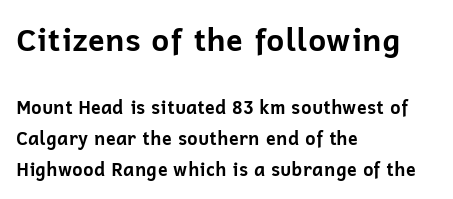
Serifs: no, the terminals of the letterforms are clean. A classic flush-left, rag-right setting is used for this passage. Thick stems and heavy bowls — unmistakably bold. Nope, not italic — everything's standing straight.
